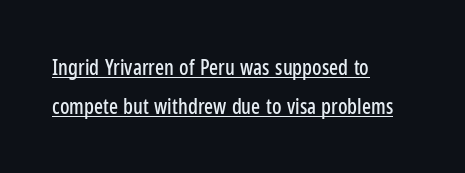
Q: Is the text italic (slanted)? A: No, it is upright.
Q: Is the text underlined? A: Yes.
Q: How is the paragraph aligned? A: Left-aligned.
Q: Is the spacing between letters normal or unusually wide? A: Normal.
